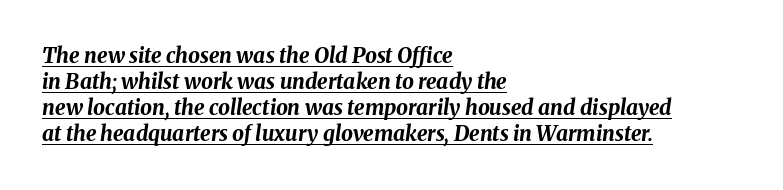
{"italic": "yes", "lean": "right", "slant_degrees": 8, "bold": "yes", "underline": "yes", "align": "left", "line_spacing_ratio": 1.24, "letter_spacing": "normal", "letter_spacing_em": 0.0, "glyph_px": 21}
